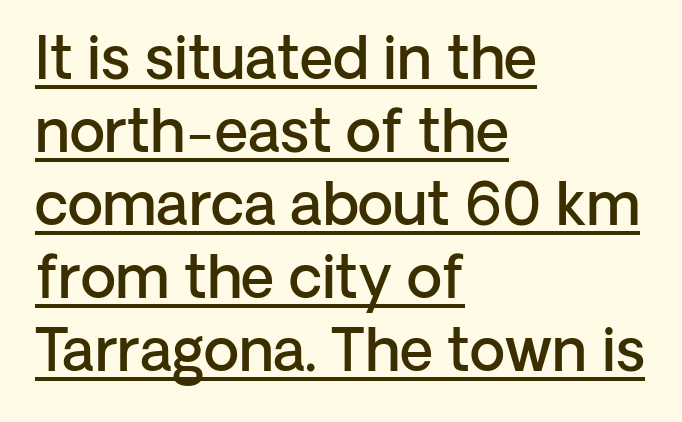
The image shows 58 px semibold sans-serif type, upright; set left-aligned, normal line spacing (1.26x), normal letter spacing, underlined; low stroke contrast and a medium x-height.
